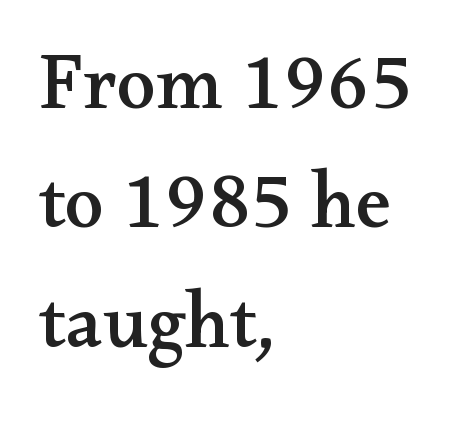
Q: Is the text italic (slanted)? A: No, it is upright.
Q: Is the typeface a serif or a sans-serif typeface? A: Serif.
Q: Is the text underlined? A: No.
Q: How is the paragraph aligned? A: Left-aligned.
Q: Is the spacing between letters normal or unusually wide? A: Normal.
Q: Is the spacing between lines tight, normal or loose? A: Normal.
Q: Width (condensed, normal, or wide)? A: Wide.
Q: Stroke contrast? A: Medium.
Q: x-height? A: Small.
Q: Monospaced? A: No.
